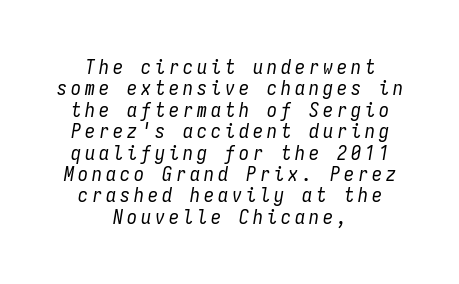
{"italic": "yes", "lean": "right", "slant_degrees": 9, "bold": "no", "underline": "no", "align": "center", "line_spacing": "tight", "line_spacing_ratio": 1.07, "letter_spacing": "wide", "letter_spacing_em": 0.2, "glyph_px": 20}
